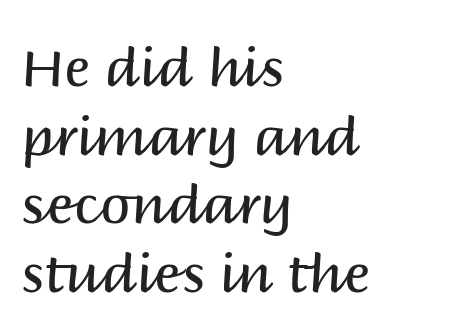
{"serif": "no", "bold": "no", "weight": "regular", "width": "normal", "stroke_contrast": "medium", "x_height": "large", "monospaced": "no", "underline": "no", "align": "left", "line_spacing": "normal", "line_spacing_ratio": 1.27, "letter_spacing": "normal", "letter_spacing_em": 0.0, "glyph_px": 54}
